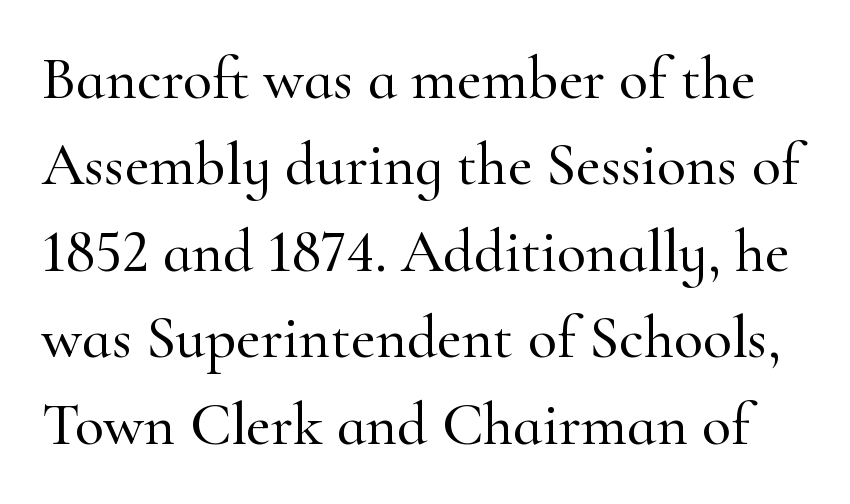
Q: Is the text italic (slanted)? A: No, it is upright.
Q: Is the typeface a serif or a sans-serif typeface? A: Serif.
Q: Is the text underlined? A: No.
Q: Is the spacing between letters normal or unusually wide? A: Normal.
Q: Is the spacing between lines tight, normal or loose? A: Normal.
Q: Width (condensed, normal, or wide)? A: Normal.
Q: Stroke contrast? A: High.
Q: x-height? A: Small.
Q: Monospaced? A: No.
